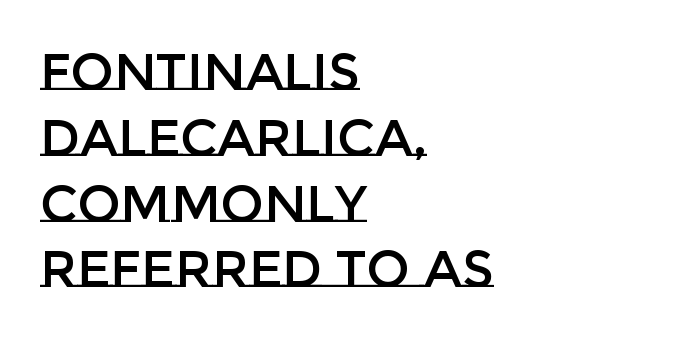
The image shows 51 px text type, upright; set left-aligned, normal line spacing (1.29x), normal letter spacing, not underlined; low stroke contrast and a large x-height.
